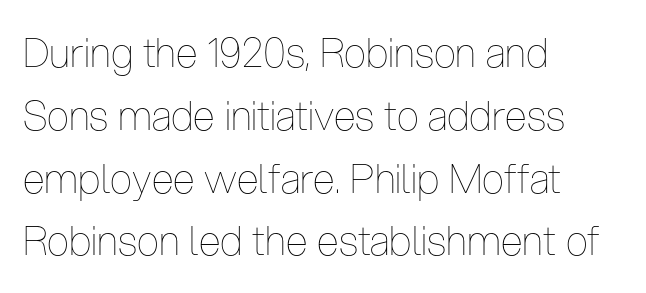
What's the leading like? Ordinary, nothing unusual. Is this a fixed-width face? No — the glyphs have proportional, varying widths. The letters stand upright; this is a roman face. Check under the words: just untouched page.
